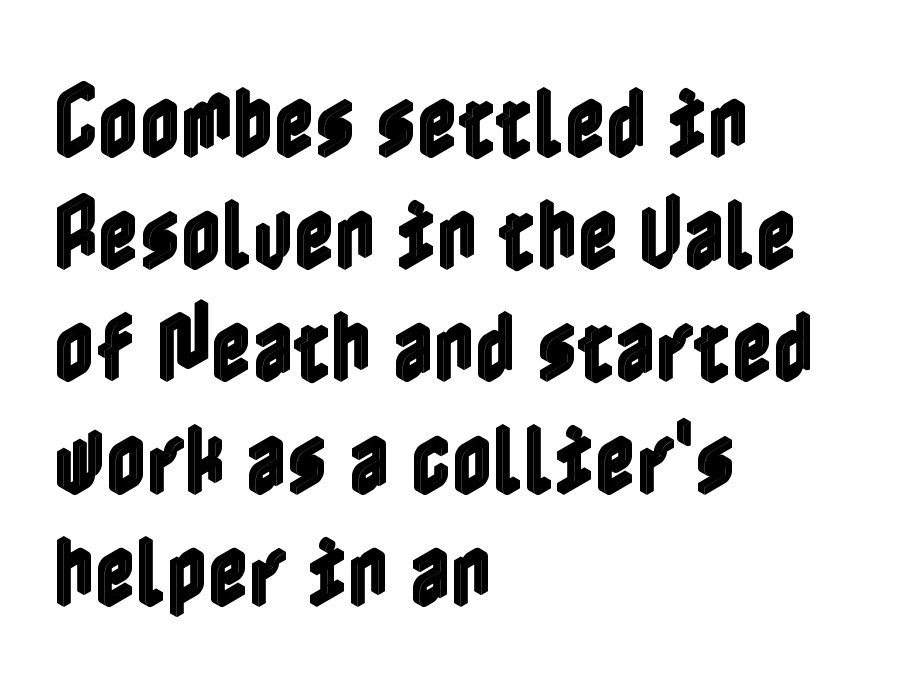
{"italic": "no", "width": "condensed", "x_height": "medium", "underline": "no", "align": "left", "line_spacing": "normal", "line_spacing_ratio": 1.42, "letter_spacing": "normal", "letter_spacing_em": 0.0, "glyph_px": 79}
